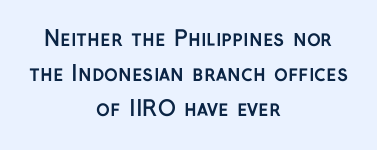
Q: Is the text bold? A: Yes.
Q: Is the text italic (slanted)? A: No, it is upright.
Q: Is the text underlined? A: No.
Q: How is the paragraph aligned? A: Centered.
Q: Is the spacing between letters normal or unusually wide? A: Normal.
Q: Is the spacing between lines tight, normal or loose? A: Normal.
